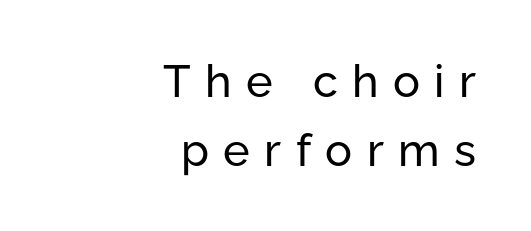
{"serif": "no", "italic": "no", "bold": "no", "weight": "regular", "width": "normal", "stroke_contrast": "low", "x_height": "medium", "monospaced": "no", "underline": "no", "align": "right", "line_spacing": "normal", "line_spacing_ratio": 1.53, "letter_spacing": "wide", "letter_spacing_em": 0.32, "glyph_px": 45}
